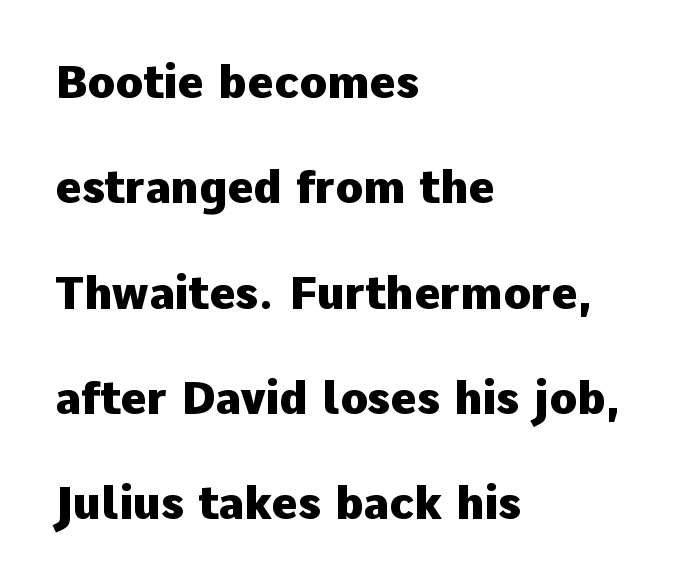
{"serif": "no", "italic": "no", "bold": "yes", "weight": "heavy", "width": "normal", "stroke_contrast": "low", "x_height": "medium", "monospaced": "no", "underline": "no", "align": "left", "line_spacing": "loose", "line_spacing_ratio": 2.34, "letter_spacing": "normal", "letter_spacing_em": 0.0, "glyph_px": 45}
